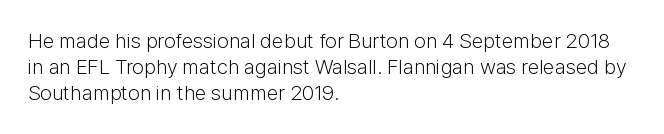
Q: Is the text bold? A: No.
Q: Is the text italic (slanted)? A: No, it is upright.
Q: Is the text underlined? A: No.
Q: How is the paragraph aligned? A: Left-aligned.
Q: Is the spacing between letters normal or unusually wide? A: Normal.
